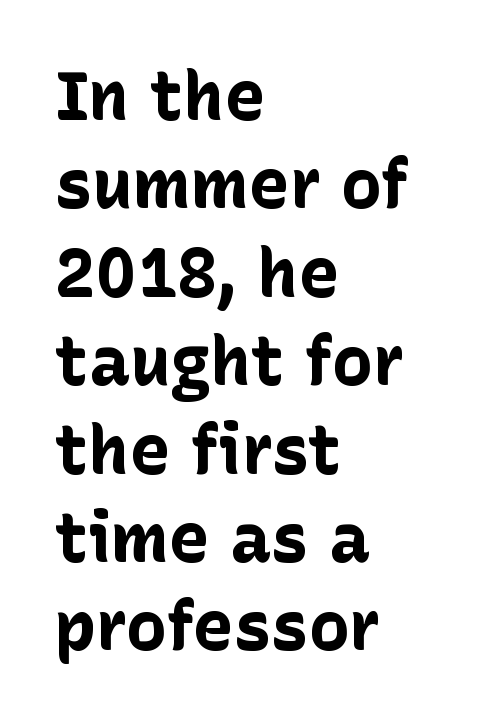
The image shows 68 px bold sans-serif type, upright; set left-aligned, normal line spacing (1.3x), normal letter spacing, not underlined; low stroke contrast and a medium x-height.
